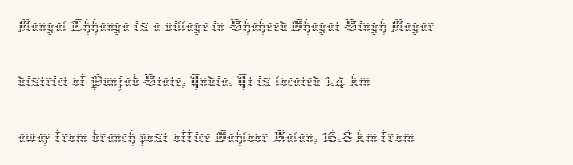
Q: Is the text bold? A: No.
Q: Is the text italic (slanted)? A: No, it is upright.
Q: Is the text underlined? A: No.
Q: How is the paragraph aligned? A: Left-aligned.
Q: Is the spacing between letters normal or unusually wide? A: Normal.
Q: Is the spacing between lines tight, normal or loose? A: Normal.
Q: Width (condensed, normal, or wide)? A: Normal.
Q: Stroke contrast? A: Low.
Q: x-height? A: Medium.
Q: Monospaced? A: No.
